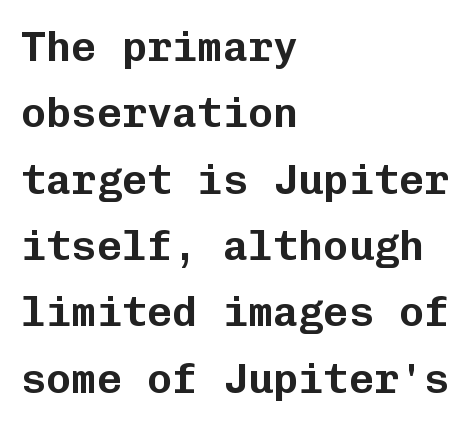
The image shows 42 px sans-serif type, upright, monospaced; set left-aligned, normal line spacing (1.58x), normal letter spacing, not underlined; low stroke contrast and a medium x-height.
